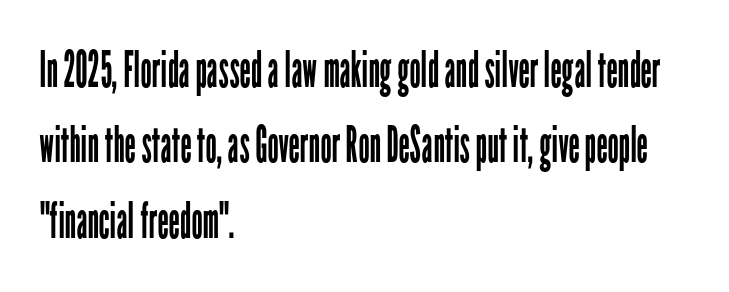
Q: Is the text bold? A: No.
Q: Is the text italic (slanted)? A: No, it is upright.
Q: Is the typeface a serif or a sans-serif typeface? A: Sans-serif.
Q: Is the text underlined? A: No.
Q: How is the paragraph aligned? A: Left-aligned.
Q: Is the spacing between letters normal or unusually wide? A: Normal.
Q: Is the spacing between lines tight, normal or loose? A: Normal.
Q: Width (condensed, normal, or wide)? A: Condensed.
Q: Stroke contrast? A: Low.
Q: x-height? A: Medium.
Q: Monospaced? A: No.
